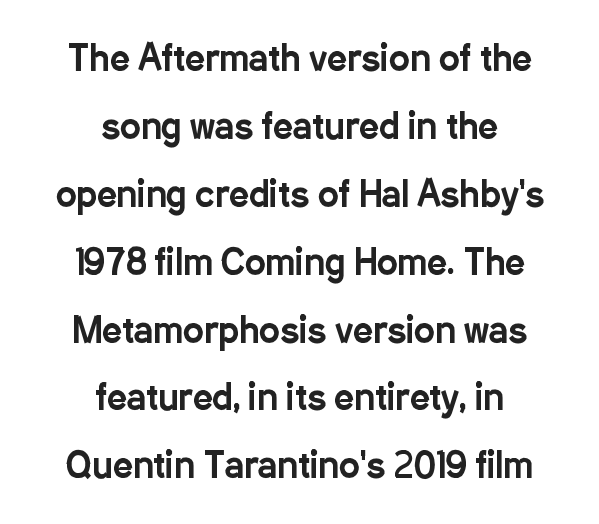
The image shows 35 px condensed sans-serif type, upright; set centered, loose line spacing (1.94x), normal letter spacing, not underlined; low stroke contrast and a medium x-height.
